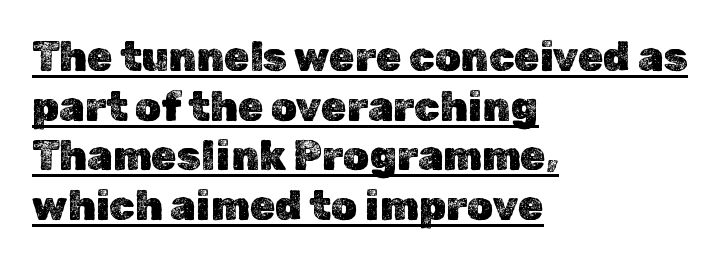
Words appear dense and cohesive because spacing is normal. These lines are rendered in a variable-pitch font. Teacher's note: observe the even left margin — that is flush-left alignment. Somebody hit Ctrl+U on this one — the words are underlined. Is there any slant? The stems are plumb.
